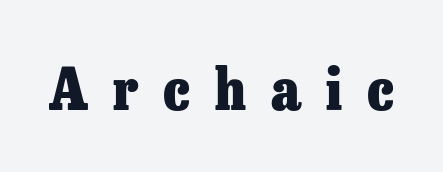
Typesetter's note: full bold, strokes at maximum text heaviness. Unlike a clean sans, this face finishes its strokes with serifs. The letters are spread apart with noticeably loose tracking. If you drew a line through each stem, it would be perfectly vertical.
